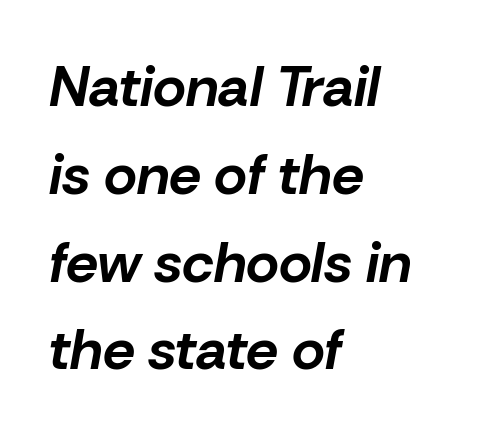
The image shows 57 px bold type, italic (leaning right); set left-aligned, normal line spacing (1.54x), normal letter spacing, not underlined; low stroke contrast and a medium x-height.
